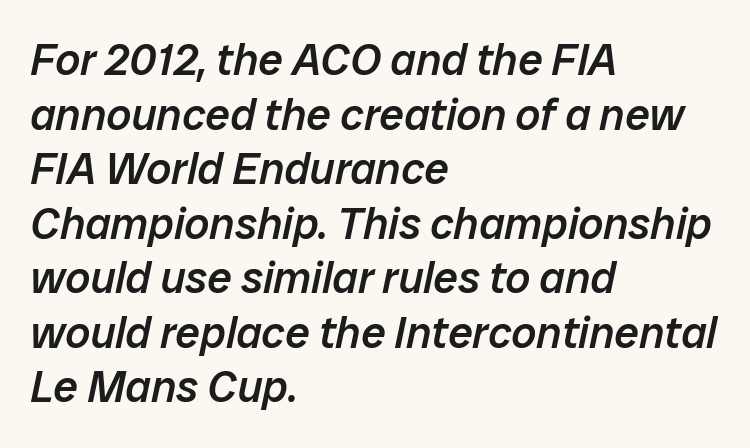
These lines are set flush left with a ragged right edge. Each glyph is drawn with semibold strokes, heavier than normal yet not fully bold. The passage shown has conventional tracking throughout. Style check: oblique.
